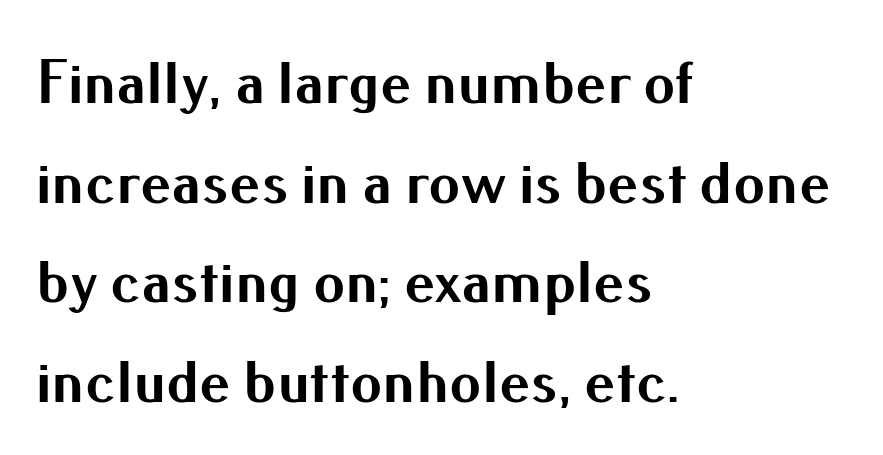
Only glyphs here, with clear space below each row. Set as a true bold cut, around the 700 mark. Do the characters align in a grid? No, the font is proportional. Horizontal bands of white between lines are of average thickness. In terms of letterspacing, this is plain default setting. Nope, no serifs anywhere on these letters.
